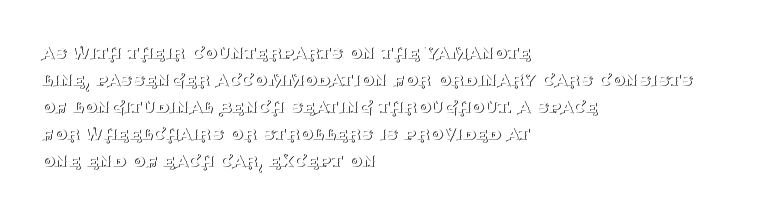
Q: Is the text bold? A: No.
Q: Is the text italic (slanted)? A: No, it is upright.
Q: Is the text underlined? A: No.
Q: How is the paragraph aligned? A: Left-aligned.
Q: Is the spacing between letters normal or unusually wide? A: Normal.
Q: Is the spacing between lines tight, normal or loose? A: Normal.
